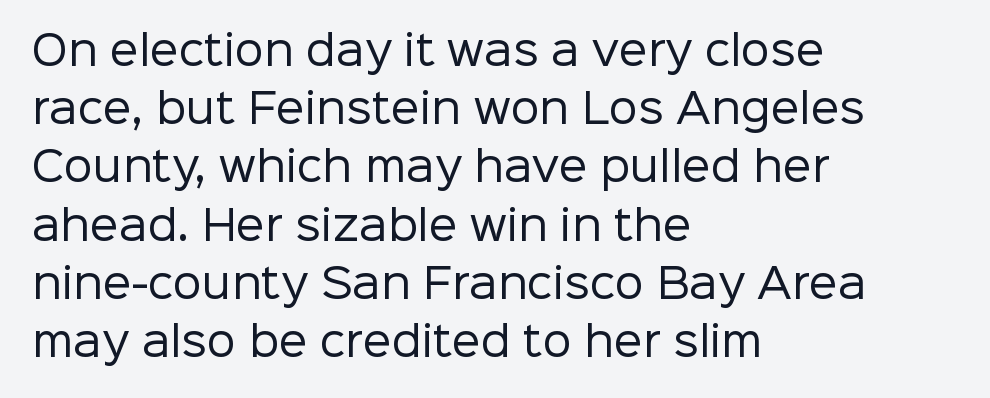
Q: Is the text bold? A: No.
Q: Is the text italic (slanted)? A: No, it is upright.
Q: Is the typeface a serif or a sans-serif typeface? A: Sans-serif.
Q: Is the text underlined? A: No.
Q: How is the paragraph aligned? A: Left-aligned.
Q: Is the spacing between letters normal or unusually wide? A: Normal.
Q: Is the spacing between lines tight, normal or loose? A: Normal.
Q: Width (condensed, normal, or wide)? A: Normal.
Q: Stroke contrast? A: Low.
Q: x-height? A: Medium.
Q: Monospaced? A: No.
